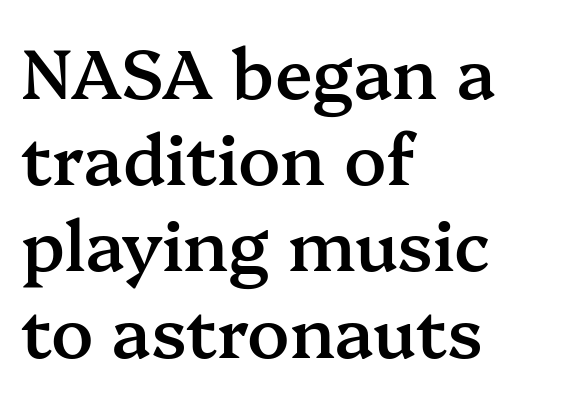
This block has exactly the height ordinary leading produces. The area under the type is left untouched. This sample has the flowing, uneven cadence of proportional lettering. This sample uses plain, unmodified letter spacing.
